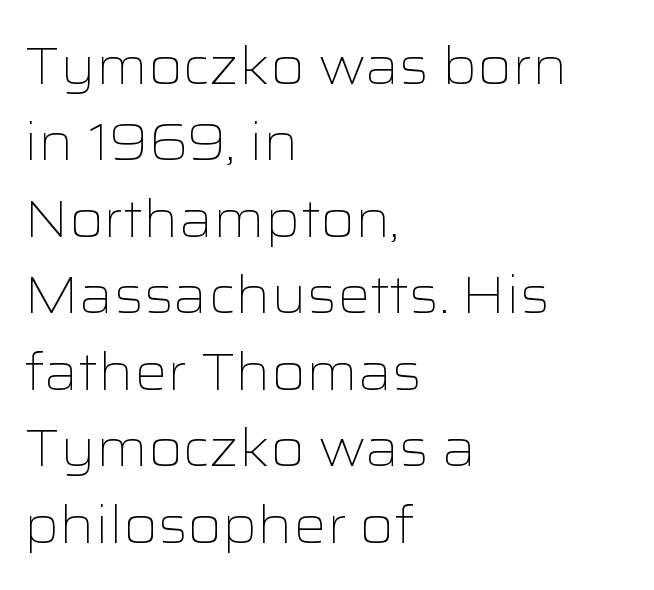
The image shows 52 px light, wide sans-serif type, upright; set left-aligned, normal line spacing (1.47x), normal letter spacing, not underlined; low stroke contrast and a medium x-height.
